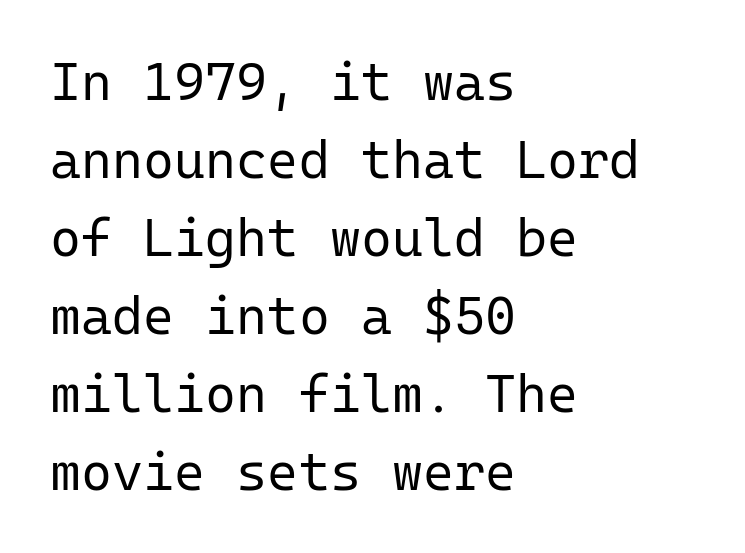
The image shows 53 px regular-weight sans-serif type, upright, monospaced; set left-aligned, normal line spacing (1.47x), normal letter spacing, not underlined; low stroke contrast and a medium x-height.
